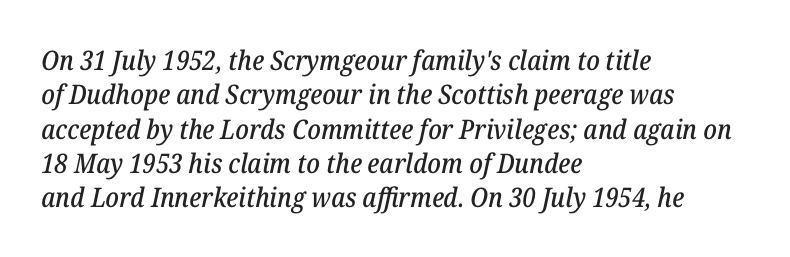
An italicized treatment has been applied to the whole sample. Honestly, the row spacing looks completely unremarkable. All the whitespace from short lines collects on the right. Does extra space separate the letters? No, they use regular spacing.
